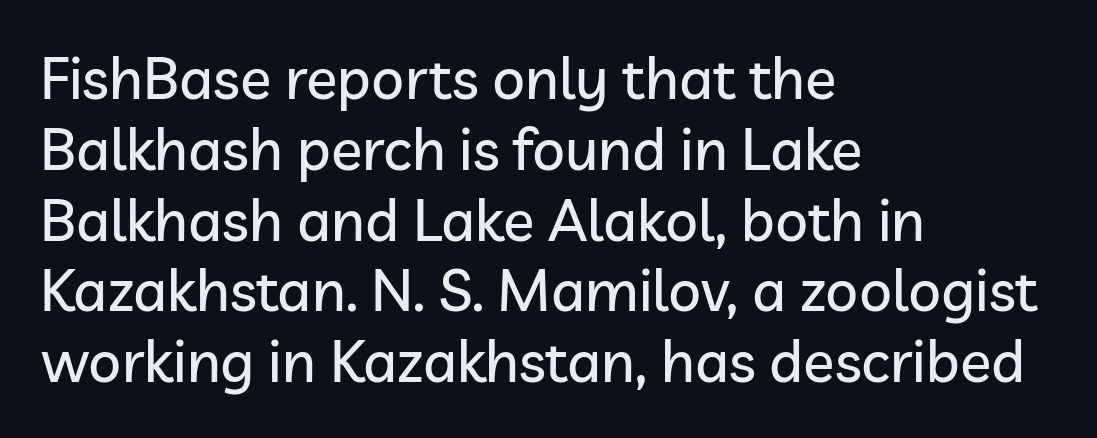
{"serif": "no", "italic": "no", "width": "normal", "stroke_contrast": "low", "x_height": "medium", "monospaced": "no", "underline": "no", "align": "left", "line_spacing_ratio": 1.22, "letter_spacing": "normal", "letter_spacing_em": 0.0, "glyph_px": 58}
